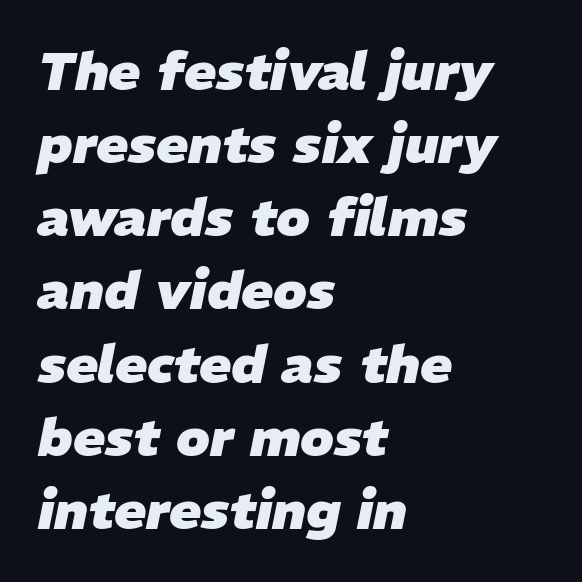
Q: Is the text bold? A: Yes.
Q: Is the text italic (slanted)? A: Yes, it leans right by about 11 degrees.
Q: Is the text underlined? A: No.
Q: How is the paragraph aligned? A: Left-aligned.
Q: Is the spacing between letters normal or unusually wide? A: Normal.
Q: Is the spacing between lines tight, normal or loose? A: Normal.
Q: Width (condensed, normal, or wide)? A: Normal.
Q: Stroke contrast? A: Low.
Q: x-height? A: Medium.
Q: Monospaced? A: No.
